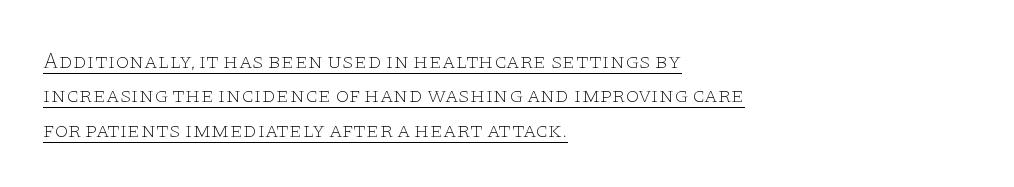
Characters remain perfectly vertical along every line. Does the copy run flush right? No — it runs flush left. These characters rest on top of a visible drawn line. Baseline-to-baseline distance is the conventional proportion of letter height. Standard letterfit; no display-style spreading of the glyphs.
